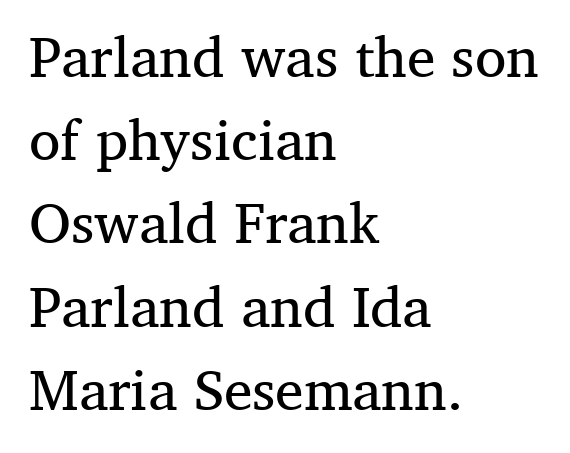
Q: Is the text bold? A: No.
Q: Is the text italic (slanted)? A: No, it is upright.
Q: Is the typeface a serif or a sans-serif typeface? A: Serif.
Q: Is the text underlined? A: No.
Q: How is the paragraph aligned? A: Left-aligned.
Q: Is the spacing between letters normal or unusually wide? A: Normal.
Q: Is the spacing between lines tight, normal or loose? A: Normal.
Q: Width (condensed, normal, or wide)? A: Normal.
Q: Stroke contrast? A: Medium.
Q: x-height? A: Medium.
Q: Monospaced? A: No.
